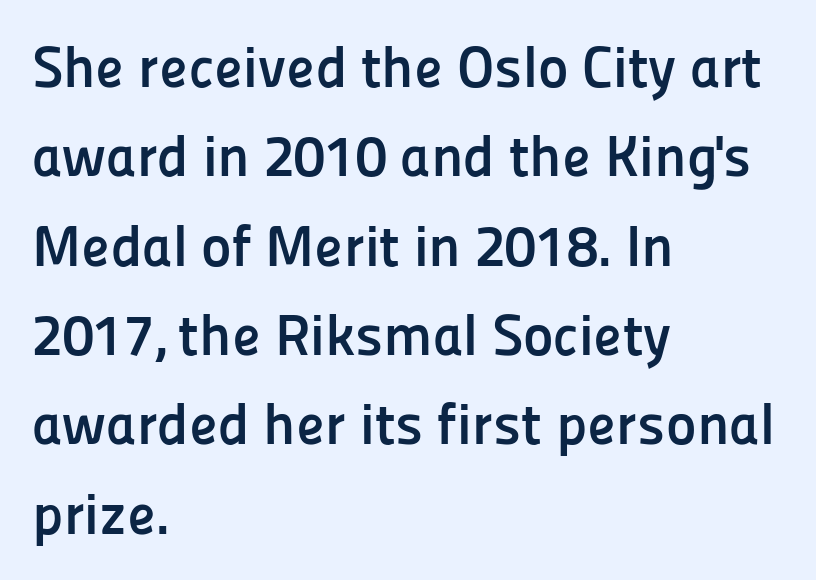
Set as a true bold cut, around the 700 mark. The passage shown is typed in a proportional face where columns would drift. Quick note: underline off. In terms of posture, this sample is upright.
